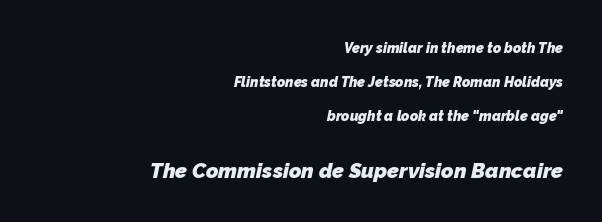
The space directly below the letters is spotless. The tracking reads as untouched default to a designer's eye. The lower block of text is set noticeably larger than the block above it. The rendering anchors every line to the right-hand side. Plenty of ink on the page — the face is bold.
